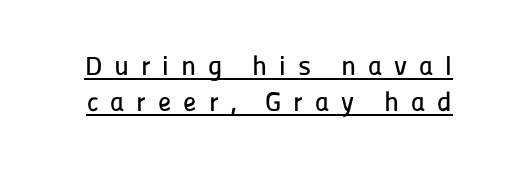
{"italic": "no", "underline": "yes", "line_spacing": "normal", "line_spacing_ratio": 1.34, "letter_spacing": "wide", "letter_spacing_em": 0.44, "glyph_px": 27}
